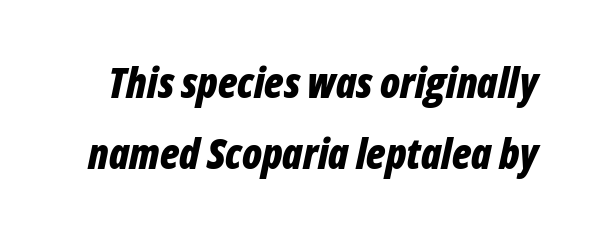
{"italic": "yes", "lean": "right", "slant_degrees": 12, "bold": "yes", "weight": "bold", "width": "condensed", "stroke_contrast": "low", "x_height": "medium", "monospaced": "no", "underline": "no", "line_spacing": "normal", "line_spacing_ratio": 1.7, "letter_spacing": "normal", "letter_spacing_em": 0.0, "glyph_px": 42}
